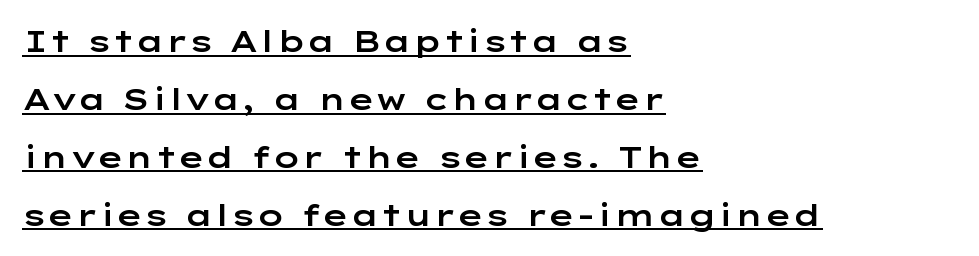
You can tell it's not italic because the verticals are truly vertical. You can see a thin bar hugging the bottom of the glyphs. What stands out about the letter spacing? Nothing — it is the standard amount. Visually the block forms a straight wall on the left and a jagged coastline on the right. The rendering uses a large line-height, opening up the rows.
